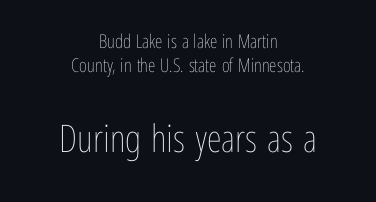
Ordinary non-slanted type is in use. These lines are rendered in a variable-pitch font. Neither beginnings nor endings align; midpoints do. Descender tails drop into unmarked territory. These lines keep a tight, regular rhythm from letter to letter. The strokes are not fattened; the text isn't bold.
